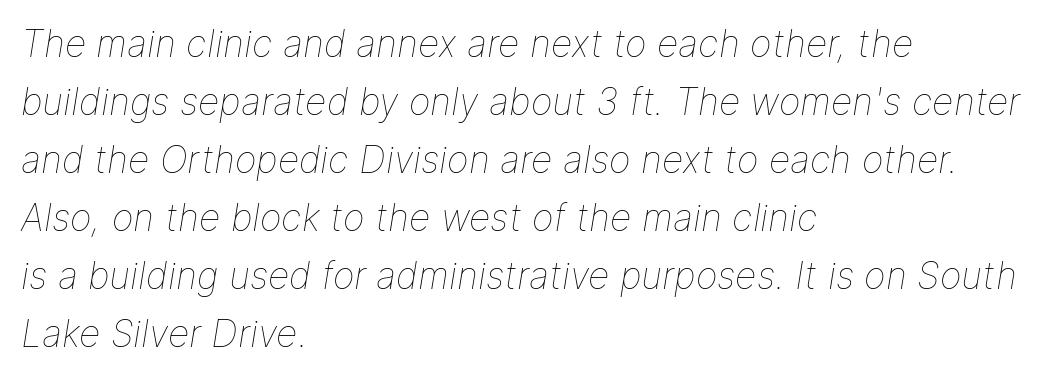
The image shows 37 px thin type, italic (leaning right); set left-aligned, normal line spacing (1.57x), normal letter spacing, not underlined; low stroke contrast and a medium x-height.
